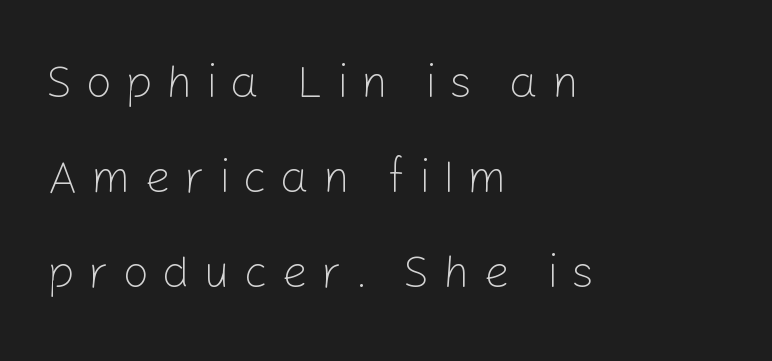
{"serif": "no", "italic": "no", "bold": "no", "weight": "light", "width": "normal", "stroke_contrast": "low", "x_height": "medium", "monospaced": "no", "underline": "no", "align": "left", "line_spacing": "loose", "line_spacing_ratio": 2.06, "letter_spacing": "wide", "letter_spacing_em": 0.29, "glyph_px": 46}
